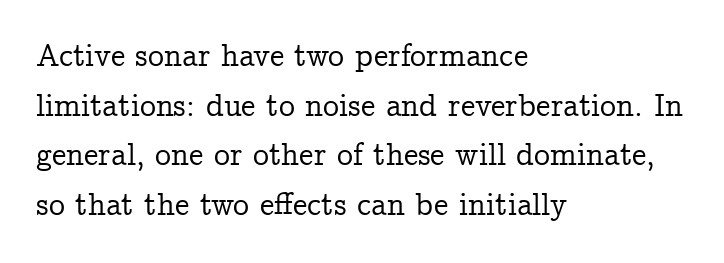
Q: Is the text italic (slanted)? A: No, it is upright.
Q: Is the typeface a serif or a sans-serif typeface? A: Serif.
Q: Is the text underlined? A: No.
Q: How is the paragraph aligned? A: Left-aligned.
Q: Is the spacing between letters normal or unusually wide? A: Normal.
Q: Is the spacing between lines tight, normal or loose? A: Normal.
Q: Width (condensed, normal, or wide)? A: Normal.
Q: Stroke contrast? A: Low.
Q: x-height? A: Medium.
Q: Monospaced? A: No.
